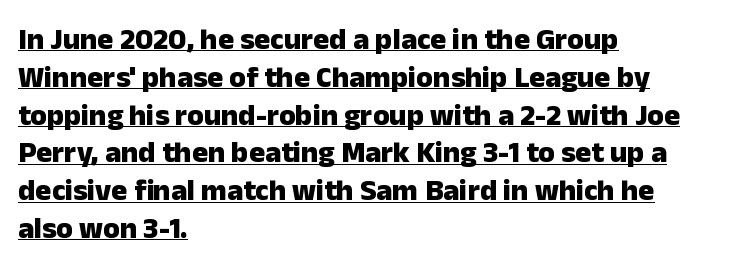
Q: Is the text bold? A: Yes.
Q: Is the text italic (slanted)? A: No, it is upright.
Q: Is the typeface a serif or a sans-serif typeface? A: Sans-serif.
Q: Is the text underlined? A: Yes.
Q: How is the paragraph aligned? A: Left-aligned.
Q: Is the spacing between letters normal or unusually wide? A: Normal.
Q: Is the spacing between lines tight, normal or loose? A: Normal.
Q: Width (condensed, normal, or wide)? A: Normal.
Q: Stroke contrast? A: Low.
Q: x-height? A: Medium.
Q: Monospaced? A: No.
